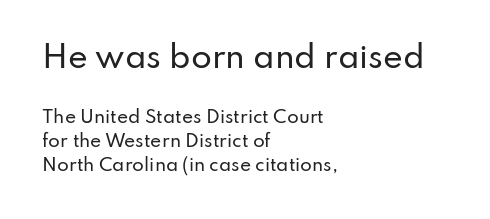
The image shows 30 px sans-serif type, upright; set left-aligned, normal line spacing (1.41x), normal letter spacing, not underlined; the first (top) block is 1.76x larger; low stroke contrast and a small x-height.
